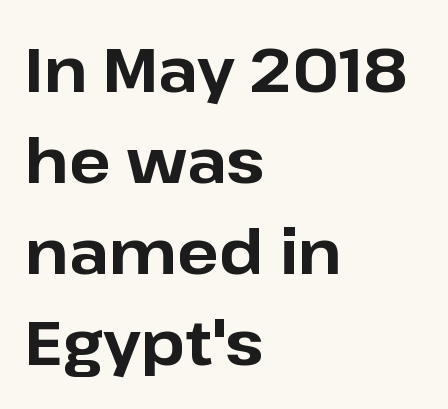
Q: Is the text bold? A: Yes.
Q: Is the text italic (slanted)? A: No, it is upright.
Q: Is the typeface a serif or a sans-serif typeface? A: Sans-serif.
Q: Is the text underlined? A: No.
Q: How is the paragraph aligned? A: Left-aligned.
Q: Is the spacing between letters normal or unusually wide? A: Normal.
Q: Is the spacing between lines tight, normal or loose? A: Normal.
Q: Width (condensed, normal, or wide)? A: Normal.
Q: Stroke contrast? A: Low.
Q: x-height? A: Medium.
Q: Monospaced? A: No.
